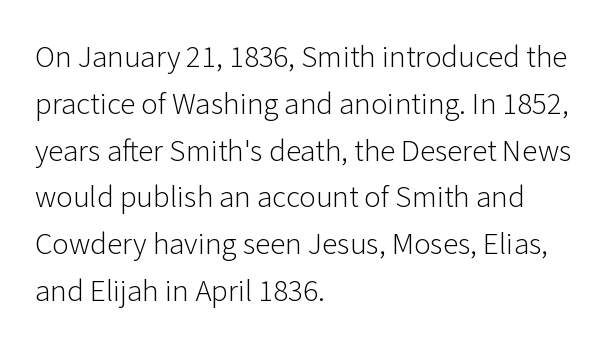
The image shows 31 px light sans-serif type, upright; set left-aligned, normal line spacing (1.51x), normal letter spacing, not underlined; low stroke contrast and a medium x-height.
